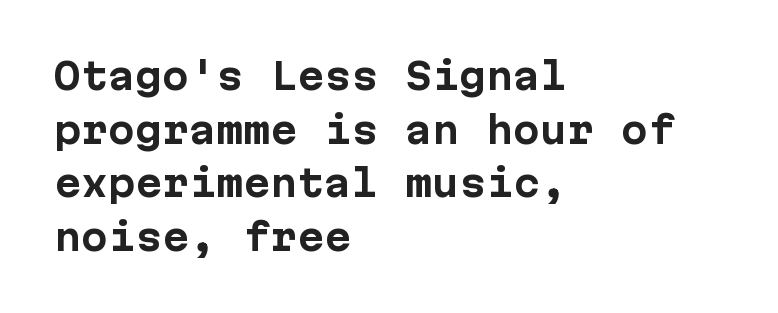
The image shows 36 px bold sans-serif type, upright, monospaced; set left-aligned, normal line spacing (1.49x), normal letter spacing, not underlined; low stroke contrast and a medium x-height.
